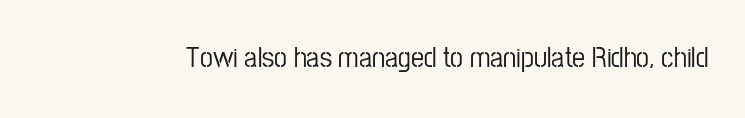
The image shows 29 px condensed sans-serif type, upright; set normal letter spacing, not underlined; low stroke contrast and a medium x-height.
